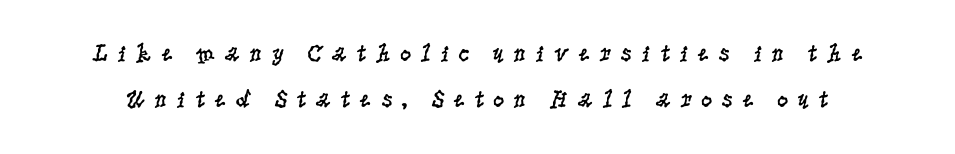
{"bold": "no", "underline": "no", "line_spacing_ratio": 1.85, "letter_spacing": "wide", "letter_spacing_em": 0.35, "glyph_px": 25}
